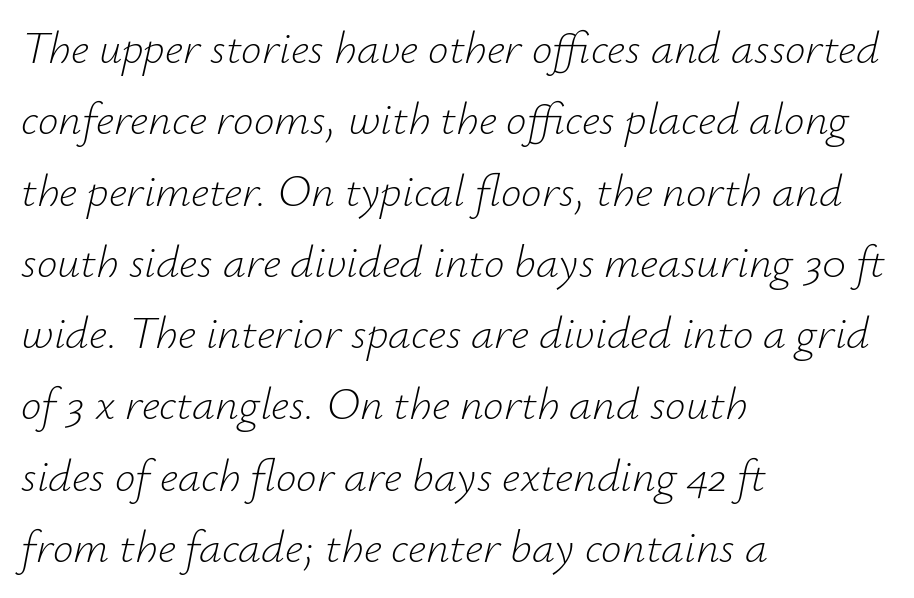
The image shows 46 px light type, italic (leaning right); set left-aligned, normal line spacing (1.55x), normal letter spacing, not underlined; low stroke contrast and a small x-height.
